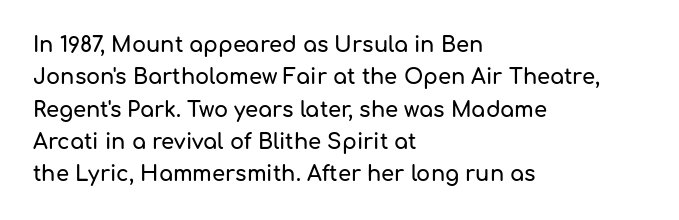
Glyph-to-glyph distance matches everyday printed text. Upright lettering throughout. Notice how descenders clear the ascenders below comfortably — that's standard leading. The strip under each line holds only bare page. Layout note: lines flush left.
